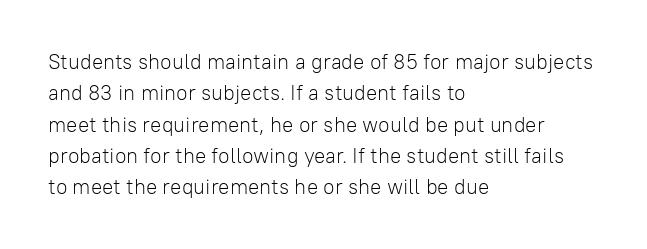
Ordinary non-slanted type is in use. Honestly, the row spacing looks completely unremarkable. These lines keep a tight, regular rhythm from letter to letter. These lines stack with their left ends in a neat column.
